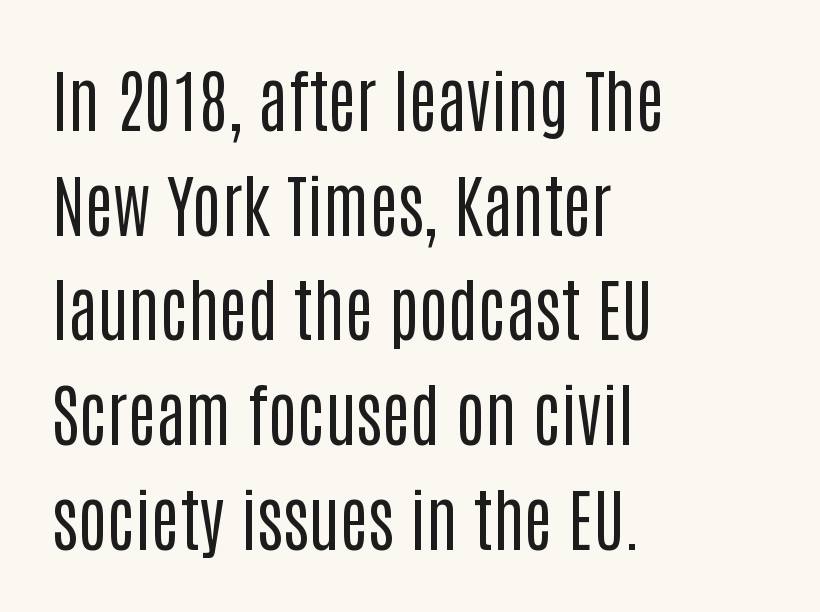
Q: Is the text bold? A: No.
Q: Is the text italic (slanted)? A: No, it is upright.
Q: Is the typeface a serif or a sans-serif typeface? A: Sans-serif.
Q: Is the text underlined? A: No.
Q: How is the paragraph aligned? A: Left-aligned.
Q: Is the spacing between letters normal or unusually wide? A: Normal.
Q: Is the spacing between lines tight, normal or loose? A: Normal.
Q: Width (condensed, normal, or wide)? A: Condensed.
Q: Stroke contrast? A: Low.
Q: x-height? A: Large.
Q: Monospaced? A: No.
